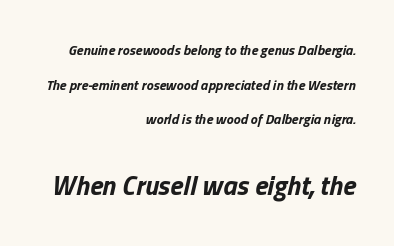
Anything drawn beneath the words? Only blank space. Plenty of ink on the page — the face is bold. Vertical spacing — loose. In terms of posture, this sample is oblique.
